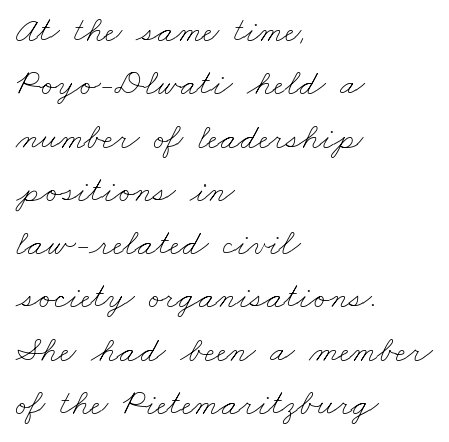
Q: Is the text bold? A: No.
Q: Is the text underlined? A: No.
Q: How is the paragraph aligned? A: Left-aligned.
Q: Is the spacing between letters normal or unusually wide? A: Normal.
Q: Is the spacing between lines tight, normal or loose? A: Normal.
Q: Width (condensed, normal, or wide)? A: Wide.
Q: Stroke contrast? A: Low.
Q: x-height? A: Small.
Q: Monospaced? A: No.
